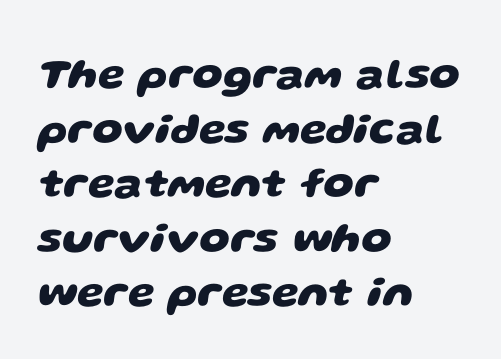
Character widths vary here, with narrow letters taking less room than wide ones. Quick note: underline off. Where is the straight margin? On the left. The line-height multiplier appears to be the usual default. The characters look thick and weighty, a clear bold.
